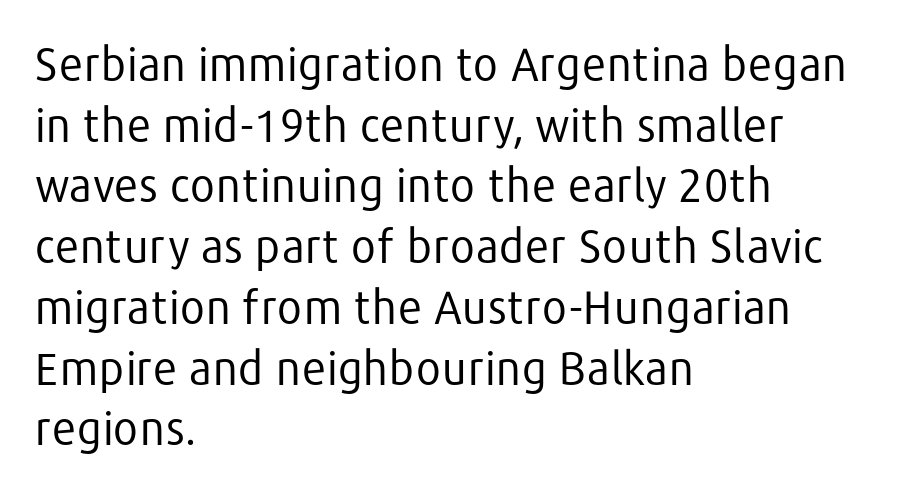
The image shows 45 px regular-weight sans-serif type, upright; set left-aligned, normal line spacing (1.35x), normal letter spacing, not underlined; low stroke contrast and a medium x-height.
